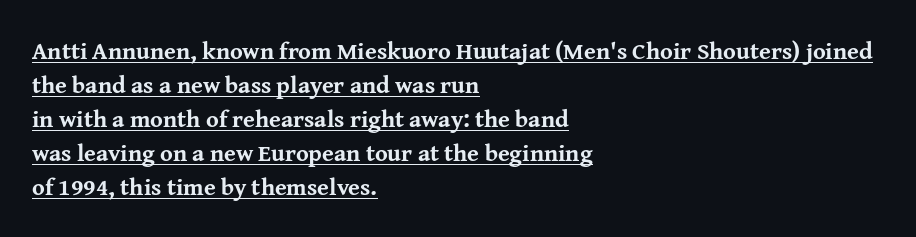
{"italic": "no", "bold": "yes", "underline": "yes", "align": "left", "line_spacing": "normal", "line_spacing_ratio": 1.42, "letter_spacing": "normal", "letter_spacing_em": 0.0, "glyph_px": 24}
